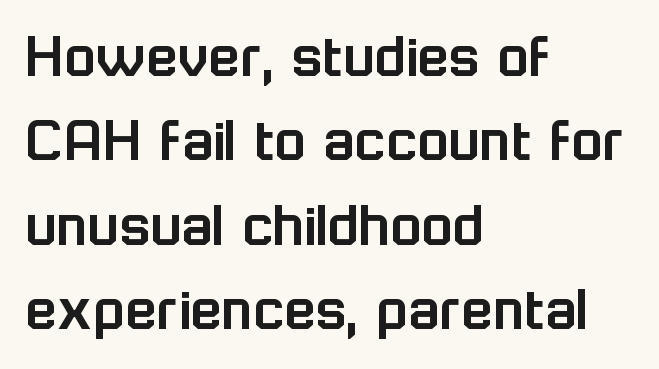
Q: Is the text italic (slanted)? A: No, it is upright.
Q: Is the typeface a serif or a sans-serif typeface? A: Sans-serif.
Q: Is the text underlined? A: No.
Q: How is the paragraph aligned? A: Left-aligned.
Q: Is the spacing between letters normal or unusually wide? A: Normal.
Q: Is the spacing between lines tight, normal or loose? A: Normal.
Q: Width (condensed, normal, or wide)? A: Normal.
Q: Stroke contrast? A: Low.
Q: x-height? A: Medium.
Q: Monospaced? A: No.
